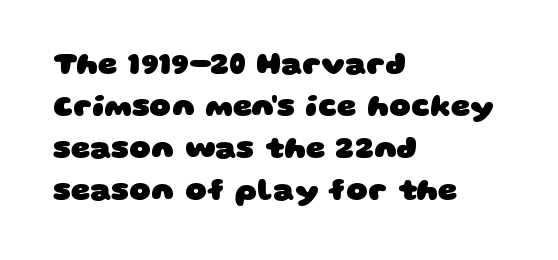
Q: Is the text bold? A: Yes.
Q: Is the typeface a serif or a sans-serif typeface? A: Sans-serif.
Q: Is the text underlined? A: No.
Q: How is the paragraph aligned? A: Left-aligned.
Q: Is the spacing between letters normal or unusually wide? A: Normal.
Q: Is the spacing between lines tight, normal or loose? A: Normal.
Q: Width (condensed, normal, or wide)? A: Wide.
Q: Stroke contrast? A: Low.
Q: x-height? A: Large.
Q: Monospaced? A: No.
